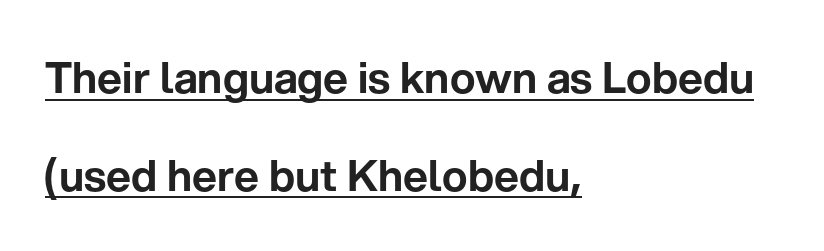
{"serif": "no", "italic": "no", "width": "normal", "stroke_contrast": "low", "x_height": "medium", "monospaced": "no", "underline": "yes", "align": "left", "line_spacing": "loose", "line_spacing_ratio": 2.27, "letter_spacing": "normal", "letter_spacing_em": 0.0, "glyph_px": 43}
